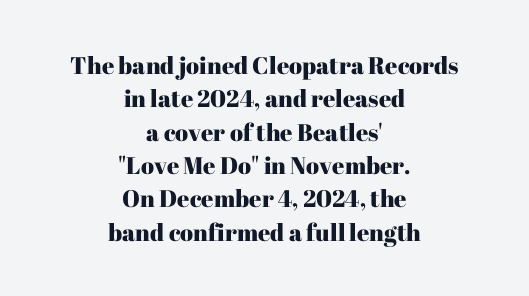
The gap between lines stays unmarked. In terms of letterspacing, this is plain default setting. Italic: no, the glyphs are upright roman. The line-height multiplier appears to be the usual default. Leftover space on each line is divided equally before and after the words.
